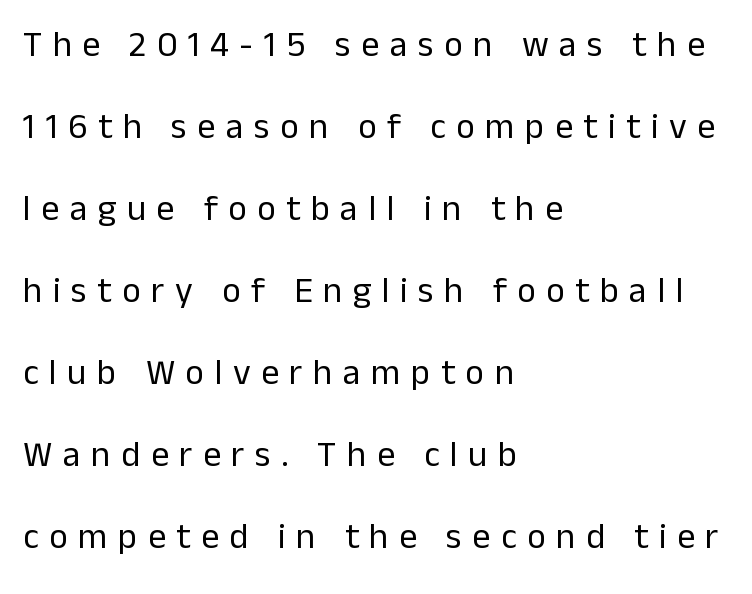
Q: Is the text bold? A: No.
Q: Is the text italic (slanted)? A: No, it is upright.
Q: Is the typeface a serif or a sans-serif typeface? A: Sans-serif.
Q: Is the text underlined? A: No.
Q: How is the paragraph aligned? A: Left-aligned.
Q: Is the spacing between letters normal or unusually wide? A: Unusually wide.
Q: Is the spacing between lines tight, normal or loose? A: Loose.
Q: Width (condensed, normal, or wide)? A: Normal.
Q: Stroke contrast? A: Low.
Q: x-height? A: Medium.
Q: Monospaced? A: No.
